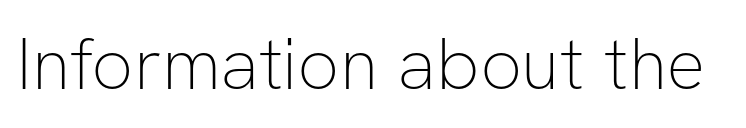
Compared with a typical body face, this is equally light or lighter still. The type sits square on the baseline with zero lean. Are there feet on the stems? There aren't — it's a sans. The letters advance in unequal steps, a hallmark of proportional type. The gaps between neighbouring characters are ordinary and unremarkable.
